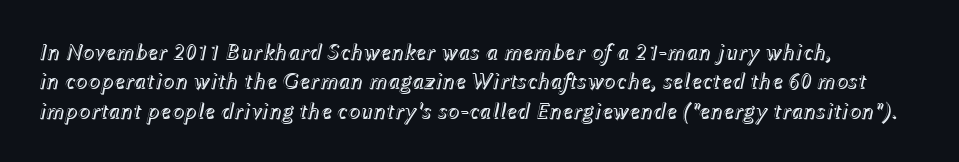
Q: Is the text italic (slanted)? A: Yes, it leans right by about 12 degrees.
Q: Is the text underlined? A: No.
Q: How is the paragraph aligned? A: Left-aligned.
Q: Is the spacing between letters normal or unusually wide? A: Normal.
Q: Is the spacing between lines tight, normal or loose? A: Normal.
